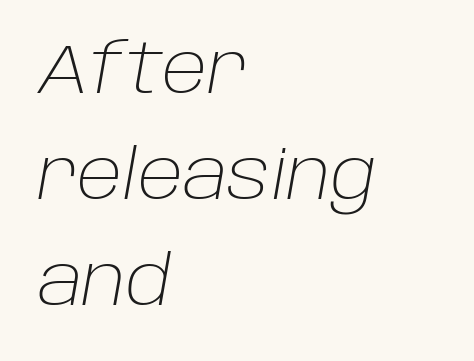
One glance says typical: line gaps are just what's usual. It's the slanting kind of type. Letters rest on an invisible, unmarked baseline. Here the designer chose a conventional face with non-uniform glyph widths.
